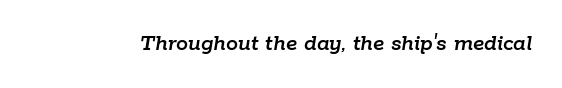
Q: Is the text italic (slanted)? A: Yes, it leans right by about 9 degrees.
Q: Is the text underlined? A: No.
Q: Is the spacing between letters normal or unusually wide? A: Normal.
